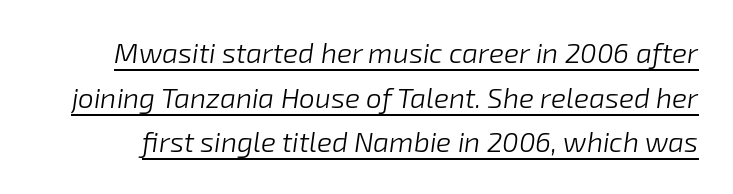
The image shows 28 px light type, italic (leaning right); set normal line spacing (1.59x), normal letter spacing, underlined; low stroke contrast and a medium x-height.
